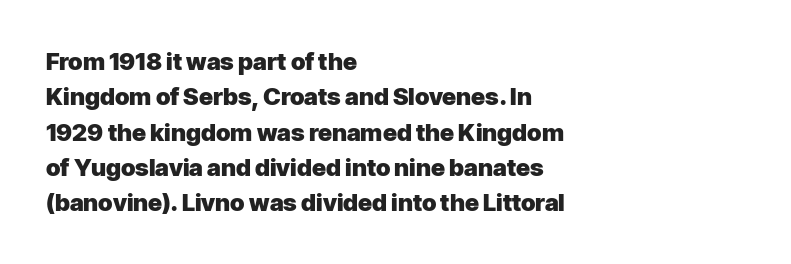
{"italic": "no", "bold": "yes", "underline": "no", "align": "left", "line_spacing": "normal", "line_spacing_ratio": 1.47, "letter_spacing": "normal", "letter_spacing_em": 0.0, "glyph_px": 24}
